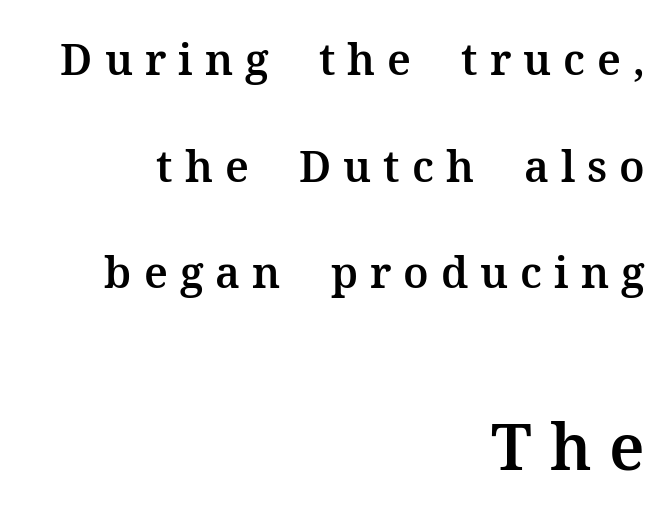
Does the lettering tilt? It doesn't — this is upright. Check under the words: just untouched page. Which chunk is bigger? The second one — the bottom block dwarfs the top. The letters advance in unequal steps, a hallmark of proportional type.
